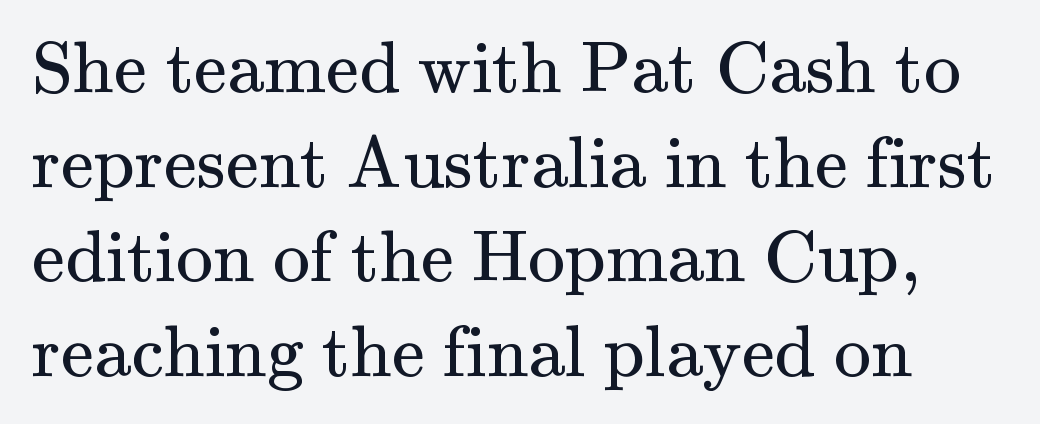
{"serif": "yes", "italic": "no", "bold": "no", "weight": "regular", "width": "normal", "stroke_contrast": "medium", "x_height": "small", "monospaced": "no", "underline": "no", "line_spacing": "normal", "line_spacing_ratio": 1.28, "letter_spacing": "normal", "letter_spacing_em": 0.0, "glyph_px": 74}
